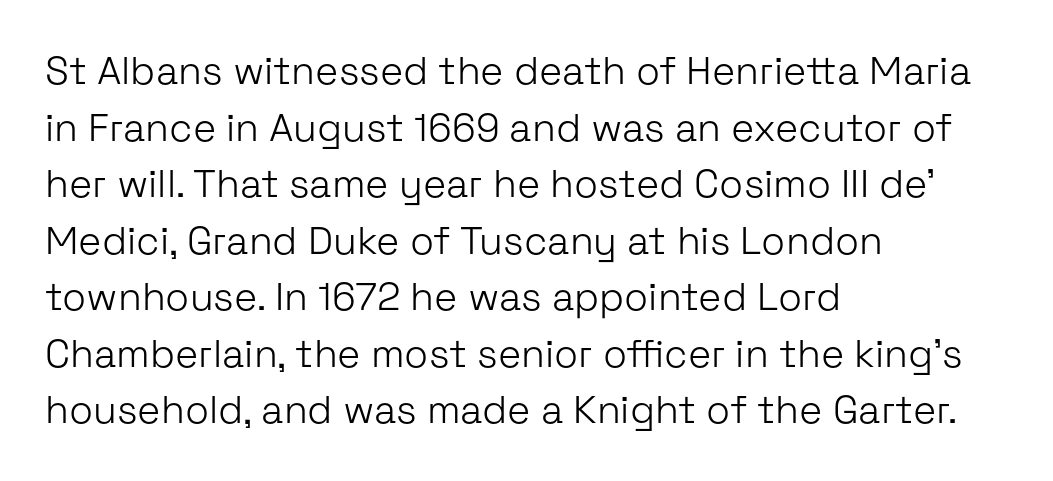
The image shows 39 px light sans-serif type, upright; set left-aligned, normal line spacing (1.45x), normal letter spacing, not underlined; low stroke contrast and a medium x-height.
